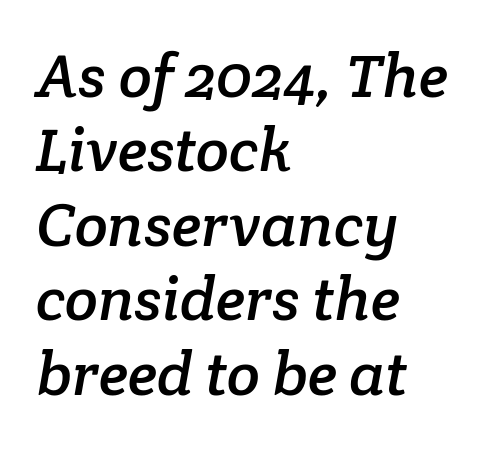
{"serif": "yes", "width": "normal", "stroke_contrast": "low", "x_height": "medium", "monospaced": "no", "underline": "no", "align": "left", "line_spacing_ratio": 1.22, "letter_spacing": "normal", "letter_spacing_em": 0.0, "glyph_px": 61}
